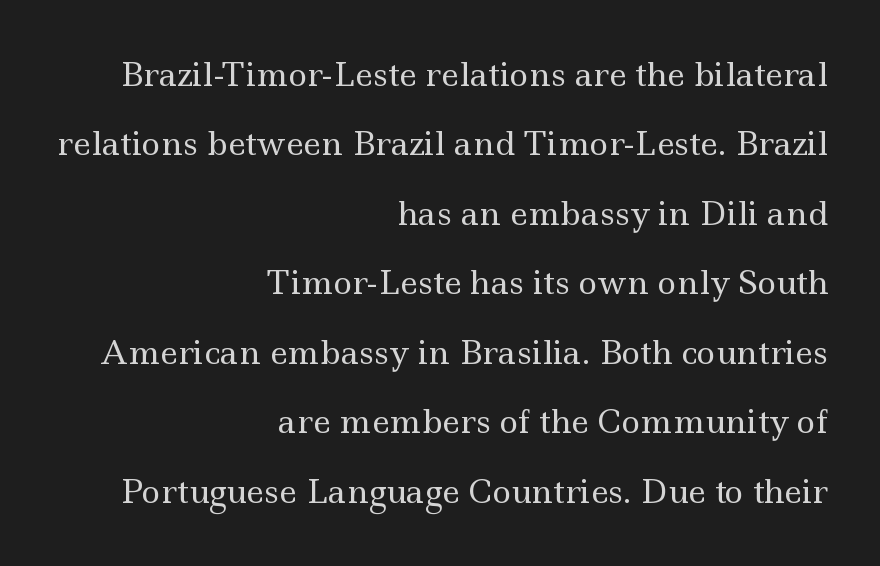
The image shows 32 px regular-weight, wide serif type, upright; set right-aligned, loose line spacing (2.17x), normal letter spacing, not underlined; a small x-height.
